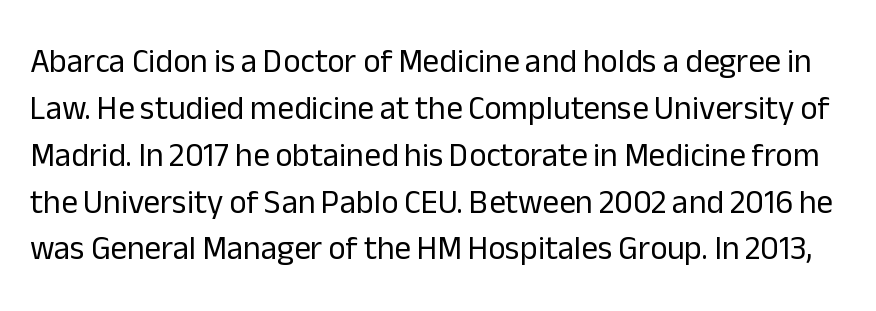
The image shows 33 px regular-weight sans-serif type, upright; set normal line spacing (1.42x), normal letter spacing, not underlined; low stroke contrast and a medium x-height.
